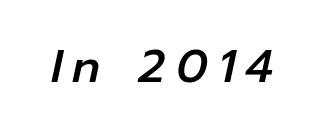
Inter-character spacing is expanded well beyond the font's built-in metrics. This sample has the flowing, uneven cadence of proportional lettering. Slant detected: the letters are inclined. Bare-footed words on every line.
